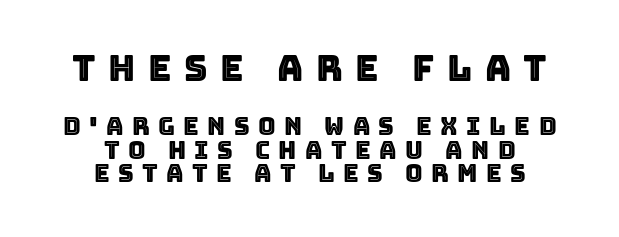
The image shows 36 px text type, upright; set centered, tight line spacing (0.98x), unusually wide letter spacing (+0.35 em), not underlined; the first (top) block is 1.5x larger; a large x-height.
